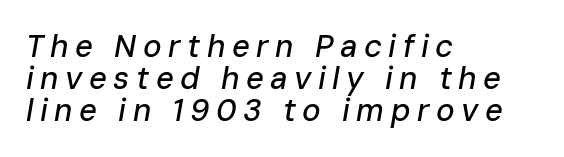
Q: Is the text italic (slanted)? A: Yes, it leans right by about 10 degrees.
Q: Is the text underlined? A: No.
Q: How is the paragraph aligned? A: Left-aligned.
Q: Is the spacing between letters normal or unusually wide? A: Unusually wide.
Q: Is the spacing between lines tight, normal or loose? A: Tight.
Q: Width (condensed, normal, or wide)? A: Normal.
Q: Stroke contrast? A: Low.
Q: x-height? A: Medium.
Q: Monospaced? A: No.
